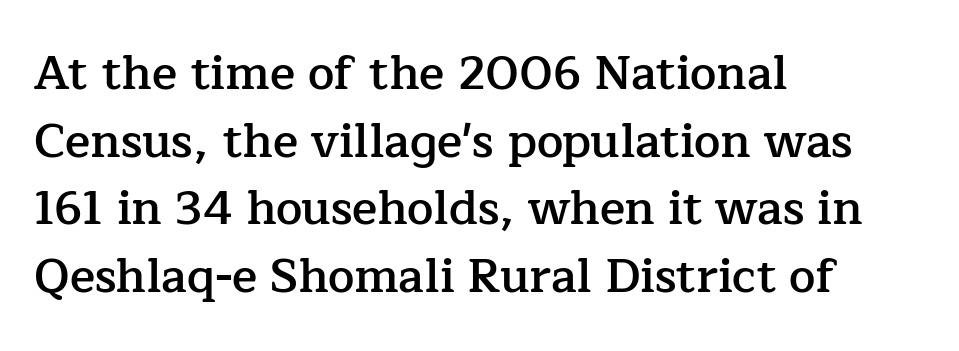
The image shows 47 px semibold serif type, upright; set left-aligned, normal line spacing (1.44x), normal letter spacing, not underlined; low stroke contrast and a medium x-height.
